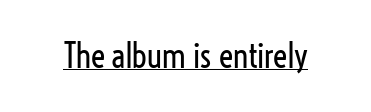
{"serif": "no", "italic": "no", "bold": "no", "weight": "regular", "width": "condensed", "stroke_contrast": "low", "x_height": "medium", "monospaced": "no", "underline": "yes", "letter_spacing": "normal", "letter_spacing_em": 0.0, "glyph_px": 33}
